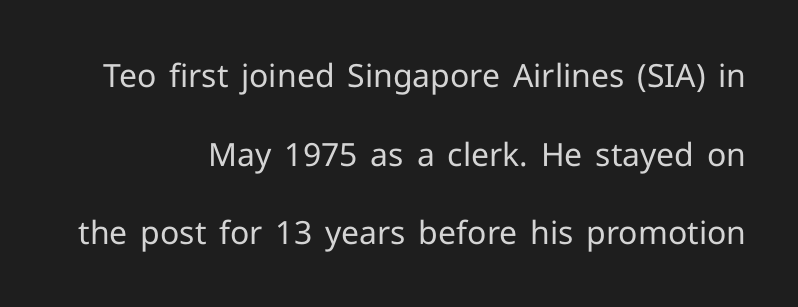
{"serif": "no", "italic": "no", "bold": "no", "weight": "regular", "width": "normal", "stroke_contrast": "low", "x_height": "medium", "monospaced": "no", "underline": "no", "align": "right", "line_spacing": "loose", "line_spacing_ratio": 2.46, "letter_spacing": "normal", "letter_spacing_em": 0.0, "glyph_px": 32}
